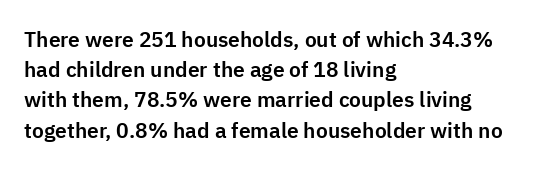
The lines sit at an ordinary, default distance from one another. In terms of posture, this sample is upright. What stands out about the letter spacing? Nothing — it is the standard amount. Leftover space on each line is placed entirely after the last word. Check the space under the baseline: it is left empty.
